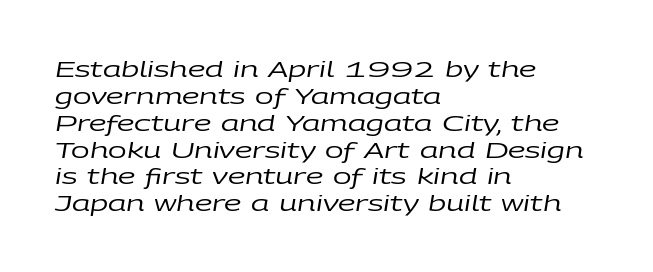
The image shows 22 px text type, italic (leaning right); set left-aligned, line spacing 1.22x, normal letter spacing, not underlined.
